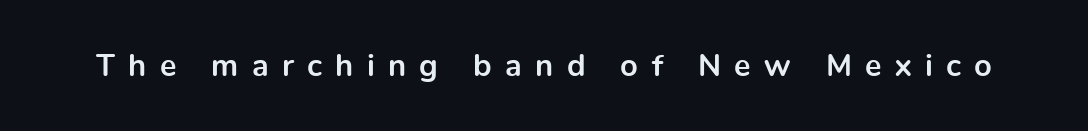
Q: Is the text bold? A: Yes.
Q: Is the text italic (slanted)? A: No, it is upright.
Q: Is the typeface a serif or a sans-serif typeface? A: Sans-serif.
Q: Is the text underlined? A: No.
Q: Is the spacing between letters normal or unusually wide? A: Unusually wide.
Q: Width (condensed, normal, or wide)? A: Normal.
Q: x-height? A: Medium.
Q: Monospaced? A: No.
